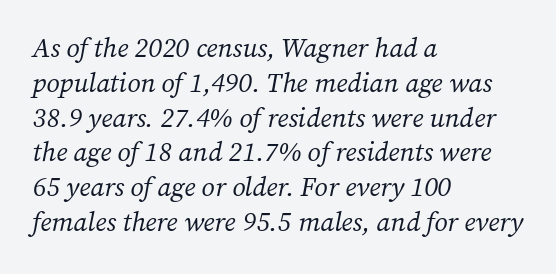
Characters are canted at an angle relative to the baseline's perpendicular. The lines in this sample share a left origin and differ only in where they stop. The letterforms sit shoulder to shoulder at normal distance. The weight would be labelled regular, book, light, or lighter still.
